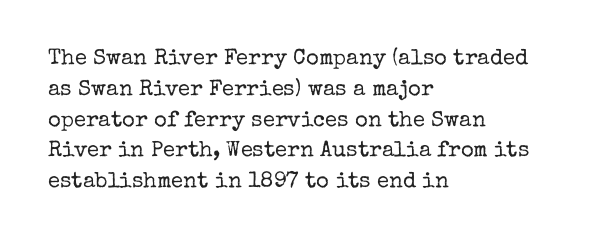
Summary of vertical rhythm: regular, with standard interline spacing. Short note: letters normally spaced. The font's upright variant was chosen for this text. Casual observation: everything's shoved over to the left.
